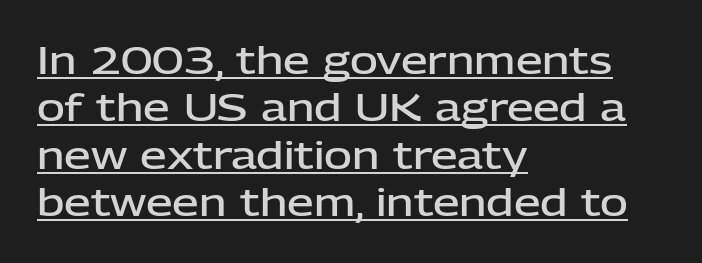
The image shows 38 px semibold sans-serif type, upright; set left-aligned, normal line spacing (1.25x), normal letter spacing, underlined; low stroke contrast and a medium x-height.
